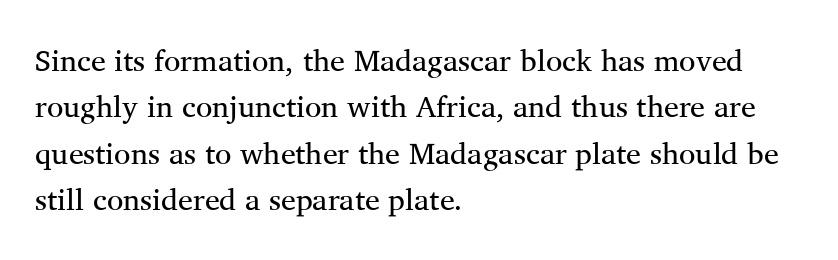
Q: Is the text bold? A: No.
Q: Is the text italic (slanted)? A: No, it is upright.
Q: Is the typeface a serif or a sans-serif typeface? A: Serif.
Q: Is the text underlined? A: No.
Q: How is the paragraph aligned? A: Left-aligned.
Q: Is the spacing between letters normal or unusually wide? A: Normal.
Q: Is the spacing between lines tight, normal or loose? A: Normal.
Q: Width (condensed, normal, or wide)? A: Normal.
Q: Stroke contrast? A: Medium.
Q: x-height? A: Medium.
Q: Monospaced? A: No.
